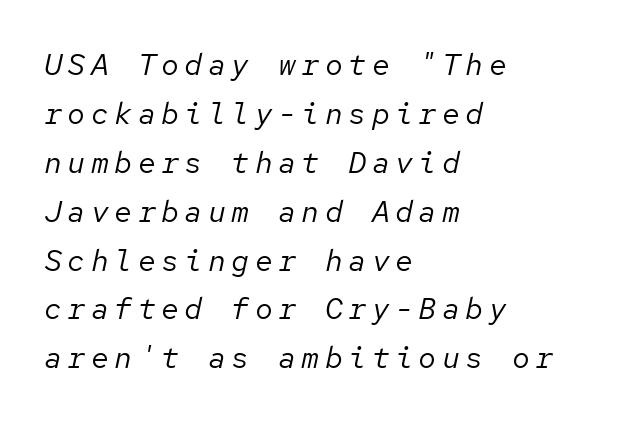
Rows of type keep a routine distance in the vertical direction. Heft: none added — not bold. It's the slanting kind of type. The string is rendered with underlining switched off. The setting favours the left margin, as ordinary paragraphs usually do. Here the designer chose a console-style face with uniform glyph widths.
